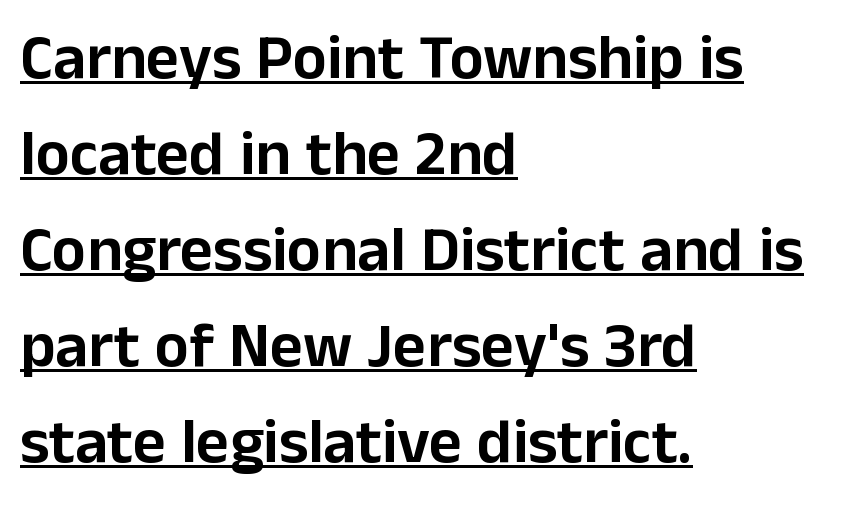
{"serif": "no", "italic": "no", "width": "normal", "stroke_contrast": "low", "x_height": "medium", "monospaced": "no", "underline": "yes", "align": "left", "line_spacing": "normal", "line_spacing_ratio": 1.5, "letter_spacing": "normal", "letter_spacing_em": 0.0, "glyph_px": 64}
